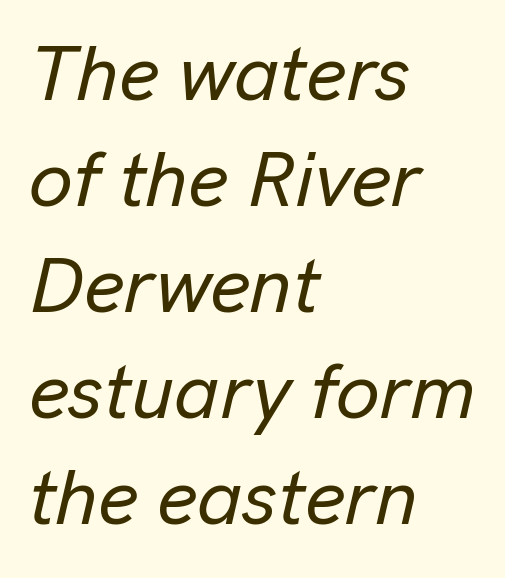
Q: Is the text italic (slanted)? A: Yes, it leans right by about 13 degrees.
Q: Is the text underlined? A: No.
Q: How is the paragraph aligned? A: Left-aligned.
Q: Is the spacing between letters normal or unusually wide? A: Normal.
Q: Is the spacing between lines tight, normal or loose? A: Normal.
Q: Width (condensed, normal, or wide)? A: Normal.
Q: Stroke contrast? A: Low.
Q: x-height? A: Medium.
Q: Monospaced? A: No.
